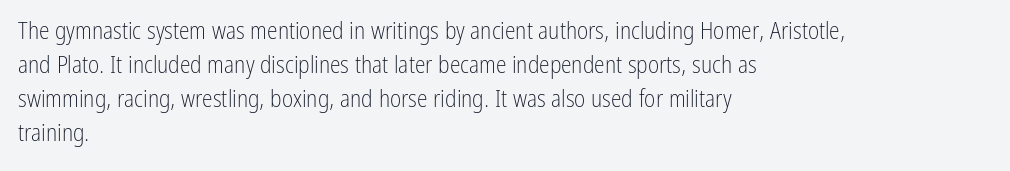
{"italic": "no", "bold": "no", "underline": "no", "align": "left", "line_spacing": "normal", "line_spacing_ratio": 1.41, "letter_spacing": "normal", "letter_spacing_em": 0.0, "glyph_px": 24}
